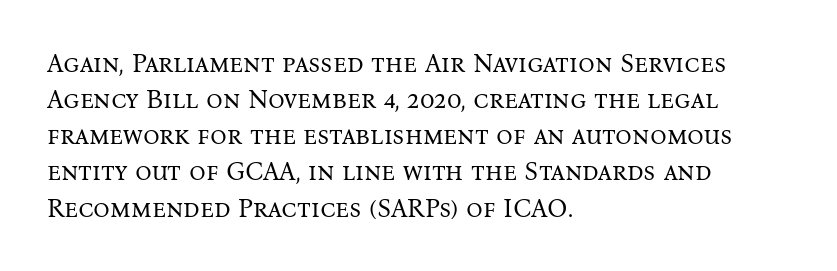
Q: Is the text bold? A: No.
Q: Is the text italic (slanted)? A: No, it is upright.
Q: Is the text underlined? A: No.
Q: How is the paragraph aligned? A: Left-aligned.
Q: Is the spacing between letters normal or unusually wide? A: Normal.
Q: Is the spacing between lines tight, normal or loose? A: Normal.
